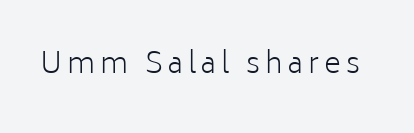
Q: Is the text bold? A: No.
Q: Is the text italic (slanted)? A: No, it is upright.
Q: Is the typeface a serif or a sans-serif typeface? A: Sans-serif.
Q: Is the text underlined? A: No.
Q: Width (condensed, normal, or wide)? A: Normal.
Q: Stroke contrast? A: Low.
Q: x-height? A: Medium.
Q: Monospaced? A: No.
